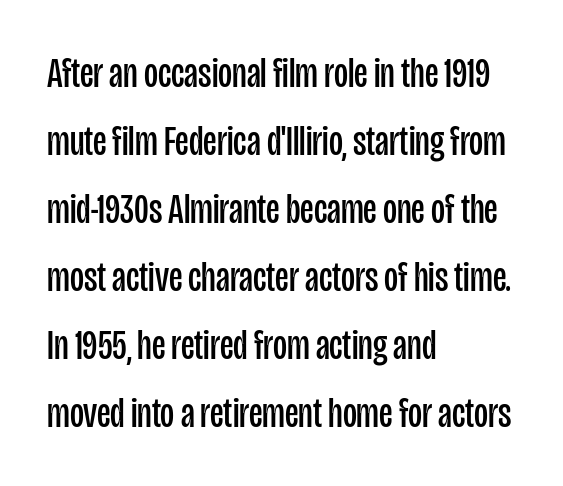
These lines stack with their left ends in a neat column. The passage shown is not underscored anywhere. The strokes are not fattened; the text isn't bold. Compared with typical paragraphs, the rows here are spaced about the same. No extra tracking has been applied to these lines. This sample has the flowing, uneven cadence of proportional lettering.
